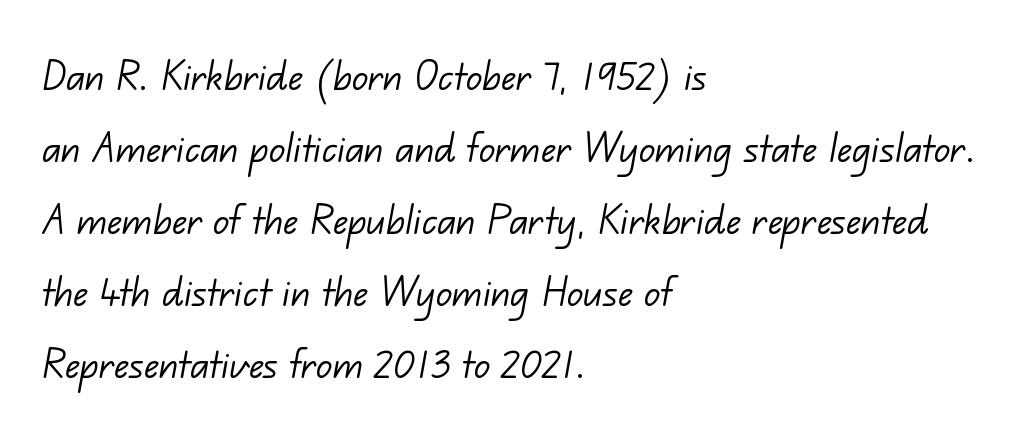
{"serif": "no", "bold": "no", "weight": "light", "width": "normal", "stroke_contrast": "low", "x_height": "small", "monospaced": "no", "underline": "no", "align": "left", "line_spacing": "normal", "line_spacing_ratio": 1.47, "letter_spacing": "normal", "letter_spacing_em": 0.0, "glyph_px": 49}
